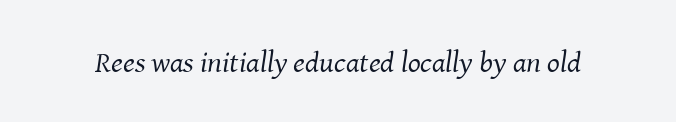
{"serif": "yes", "italic": "yes", "lean": "right", "slant_degrees": 8, "bold": "no", "weight": "regular", "width": "normal", "stroke_contrast": "medium", "x_height": "medium", "monospaced": "no", "underline": "no", "letter_spacing": "normal", "letter_spacing_em": 0.0, "glyph_px": 30}
